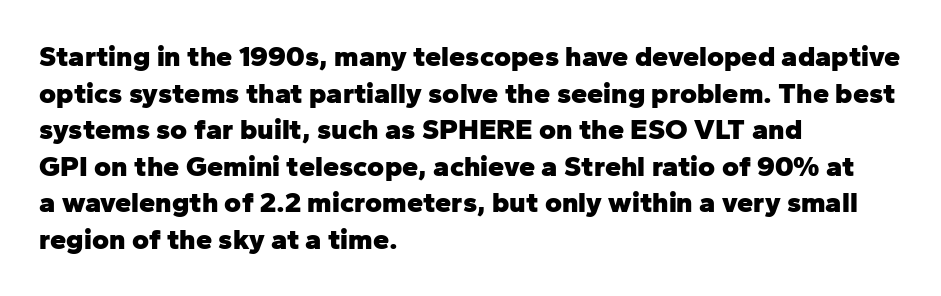
Q: Is the text bold? A: Yes.
Q: Is the text italic (slanted)? A: No, it is upright.
Q: Is the typeface a serif or a sans-serif typeface? A: Sans-serif.
Q: Is the text underlined? A: No.
Q: How is the paragraph aligned? A: Left-aligned.
Q: Is the spacing between letters normal or unusually wide? A: Normal.
Q: Is the spacing between lines tight, normal or loose? A: Normal.
Q: Width (condensed, normal, or wide)? A: Normal.
Q: Stroke contrast? A: Low.
Q: x-height? A: Medium.
Q: Monospaced? A: No.
